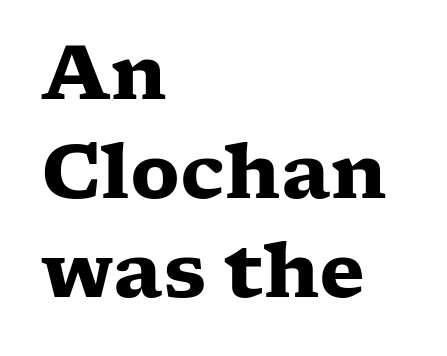
{"serif": "yes", "italic": "no", "bold": "yes", "weight": "heavy", "width": "wide", "stroke_contrast": "low", "x_height": "medium", "monospaced": "no", "underline": "no", "align": "left", "line_spacing": "normal", "line_spacing_ratio": 1.32, "letter_spacing": "normal", "letter_spacing_em": 0.0, "glyph_px": 75}
